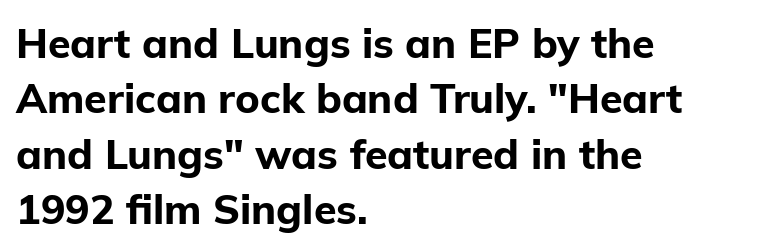
Q: Is the text bold? A: Yes.
Q: Is the text italic (slanted)? A: No, it is upright.
Q: Is the typeface a serif or a sans-serif typeface? A: Sans-serif.
Q: Is the text underlined? A: No.
Q: How is the paragraph aligned? A: Left-aligned.
Q: Is the spacing between letters normal or unusually wide? A: Normal.
Q: Is the spacing between lines tight, normal or loose? A: Normal.
Q: Width (condensed, normal, or wide)? A: Normal.
Q: Stroke contrast? A: Low.
Q: x-height? A: Medium.
Q: Monospaced? A: No.
